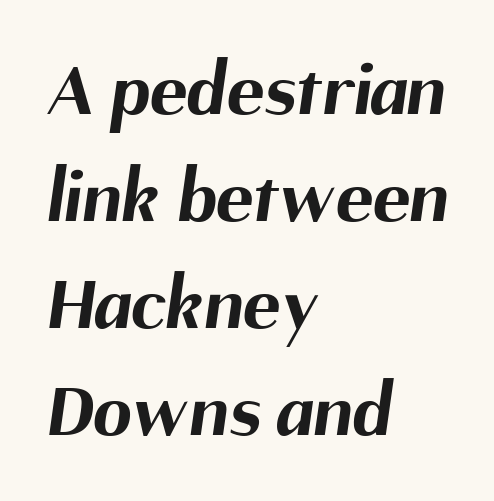
The image shows 78 px bold sans-serif type; set left-aligned, normal line spacing (1.37x), normal letter spacing, not underlined; medium stroke contrast and a medium x-height.
